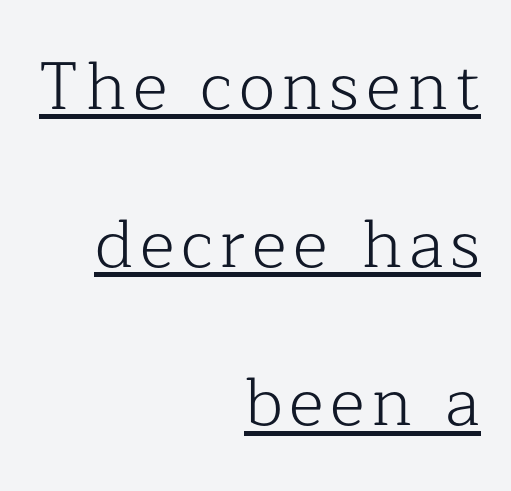
{"serif": "yes", "italic": "no", "bold": "no", "weight": "light", "width": "normal", "stroke_contrast": "low", "x_height": "medium", "monospaced": "no", "underline": "yes", "align": "right", "line_spacing": "loose", "line_spacing_ratio": 2.36, "glyph_px": 67}
